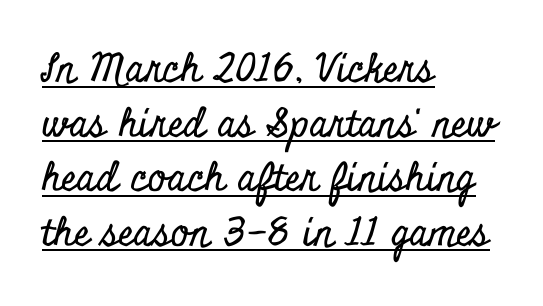
Q: Is the text italic (slanted)? A: Yes.
Q: Is the typeface a serif or a sans-serif typeface? A: Serif.
Q: Is the text underlined? A: Yes.
Q: How is the paragraph aligned? A: Left-aligned.
Q: Is the spacing between letters normal or unusually wide? A: Normal.
Q: Is the spacing between lines tight, normal or loose? A: Normal.
Q: Width (condensed, normal, or wide)? A: Condensed.
Q: Stroke contrast? A: Low.
Q: x-height? A: Small.
Q: Monospaced? A: No.
